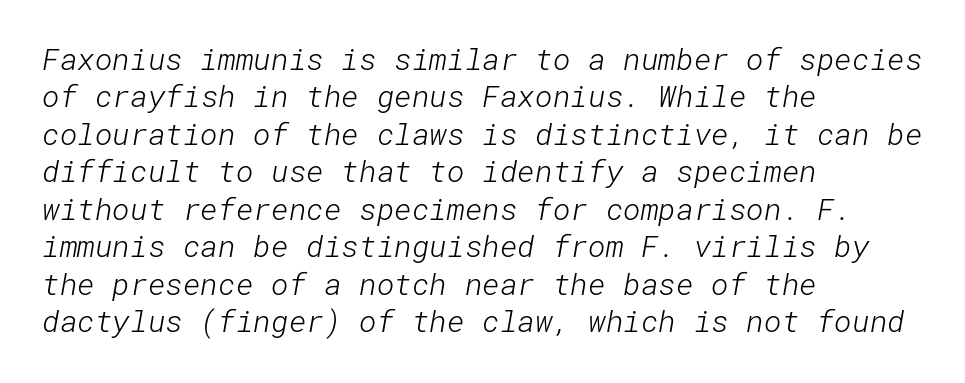
You can tell from the bare stems that sans-serif type was used. The letterforms sit at book weight or below. Inter-character spacing is left at the font's built-in metrics. Each row of text sits above clean, open space. These lines stack with their left ends in a neat column.
